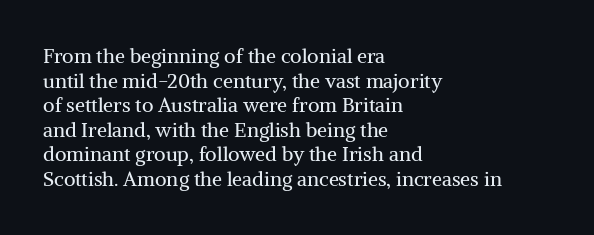
Casual observation: everything's shoved over to the left. This is not heavy type; no bold has been used. Italic? Not at all — the glyphs are vertical. The space beneath each line is pristine and unruled. No extra tracking has been applied to these lines.
